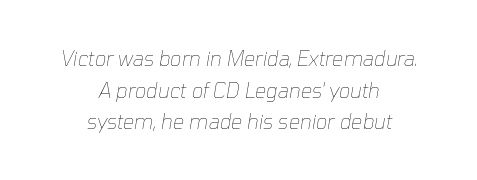
The image shows 20 px text type, italic (leaning right); set centered, normal line spacing (1.58x), normal letter spacing, not underlined.
